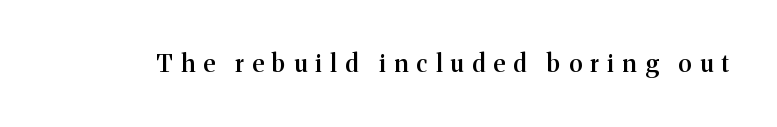
The letters are spread apart with noticeably loose tracking. Compared with an ordinary text face, these strokes are moderately heavier — a semibold. No italicization has been applied; the sample stays upright. Decoration check: the copy has no underline.
